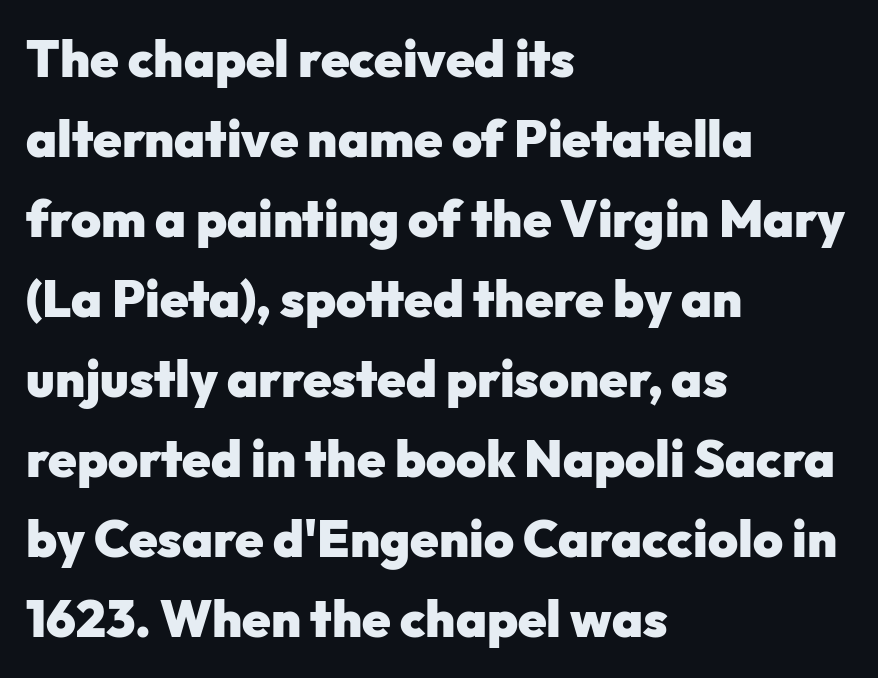
{"serif": "no", "italic": "no", "bold": "yes", "weight": "heavy", "width": "normal", "stroke_contrast": "low", "x_height": "medium", "monospaced": "no", "underline": "no", "align": "left", "line_spacing": "normal", "line_spacing_ratio": 1.57, "letter_spacing": "normal", "letter_spacing_em": 0.0, "glyph_px": 51}
